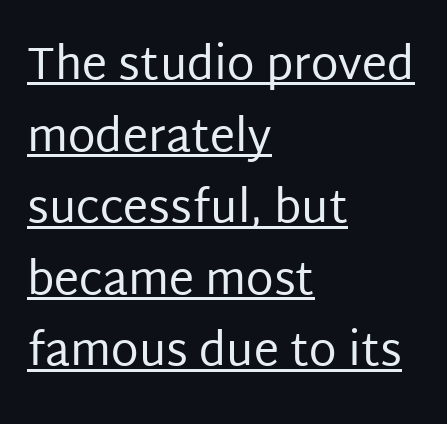
{"serif": "no", "italic": "no", "bold": "no", "weight": "regular", "width": "normal", "stroke_contrast": "low", "x_height": "large", "monospaced": "no", "underline": "yes", "align": "left", "line_spacing": "normal", "line_spacing_ratio": 1.59, "letter_spacing": "normal", "letter_spacing_em": 0.0, "glyph_px": 45}
